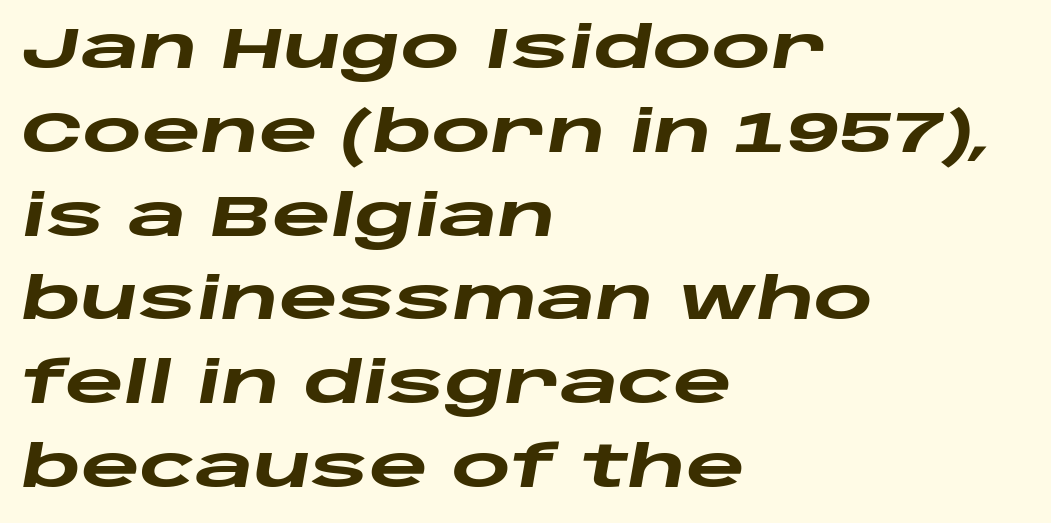
Every letter is thick-stroked: bold, no question. The rag falls on the right side of this text block. Clear beneath every line of the passage. Tracking value appears to be zero — textbook default spacing. The axis of the letterforms is tilted away from vertical. How would I describe the line gaps? Plain and ordinary.
